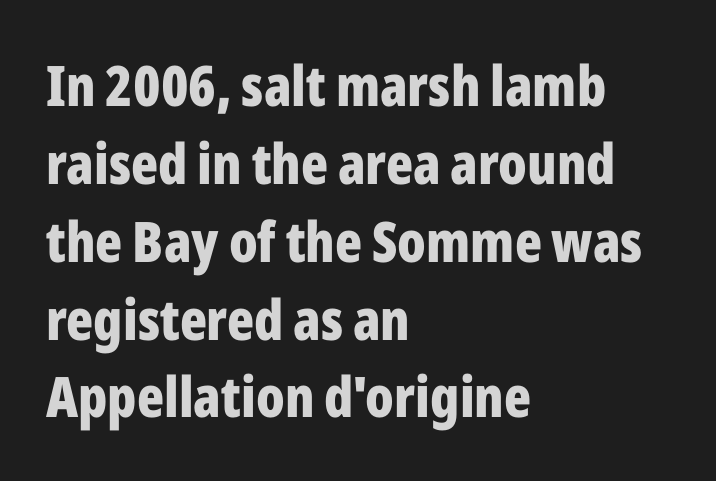
{"serif": "no", "italic": "no", "bold": "yes", "weight": "bold", "width": "condensed", "stroke_contrast": "low", "x_height": "medium", "monospaced": "no", "underline": "no", "align": "left", "line_spacing": "normal", "line_spacing_ratio": 1.39, "letter_spacing": "normal", "letter_spacing_em": 0.0, "glyph_px": 56}
